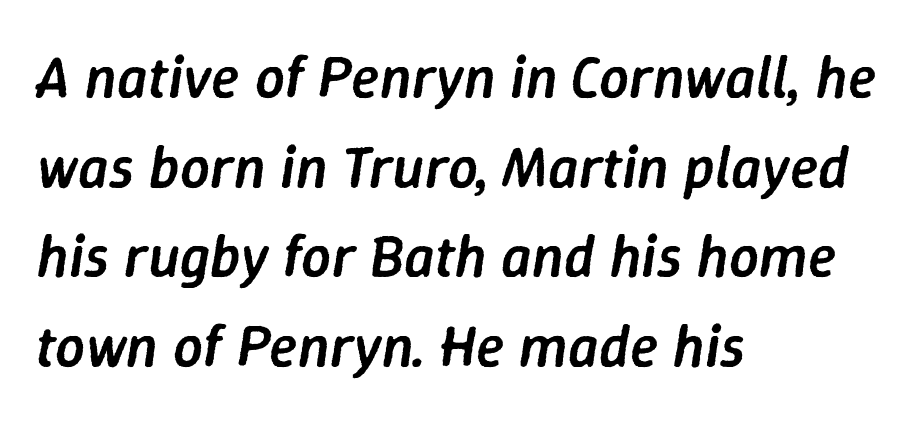
One glance says typical: line gaps are just what's usual. One-word summary of the alignment: left. A typesetter would call this proportional, since set widths differ per character. The sample has been set in demibold, a notch under bold. Does the lettering tilt? It does — this is italic. Spacing between characters is what you'd get straight out of the box.
